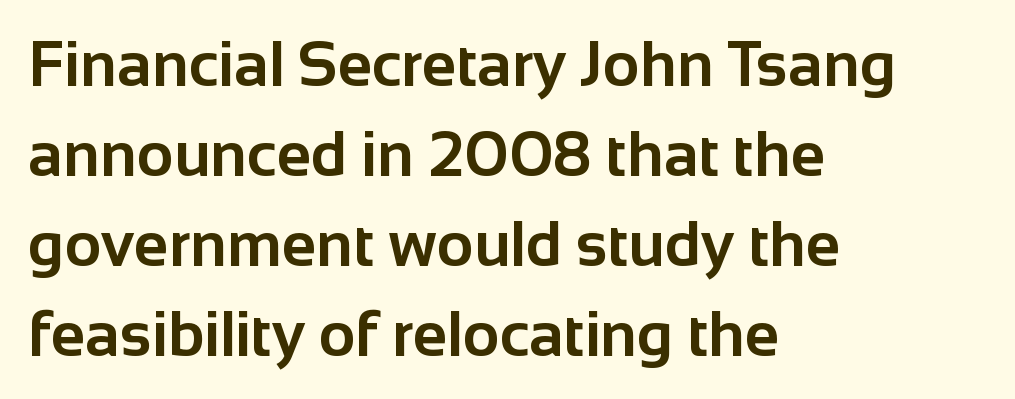
The image shows 63 px bold sans-serif type, upright; set left-aligned, normal line spacing (1.43x), normal letter spacing, not underlined; low stroke contrast and a medium x-height.
